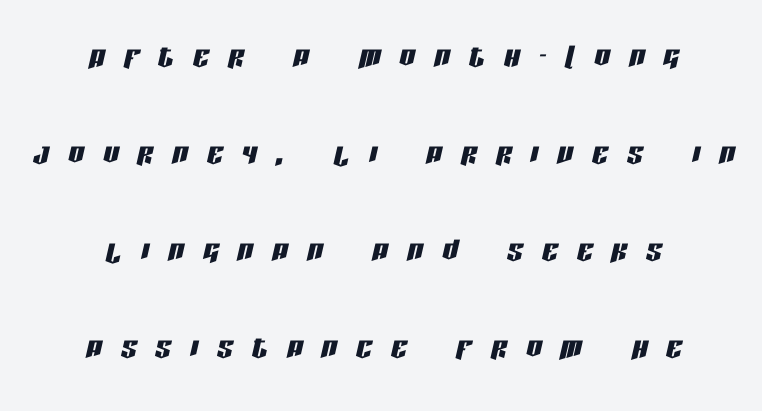
{"italic": "yes", "lean": "right", "slant_degrees": 13, "width": "condensed", "stroke_contrast": "low", "x_height": "large", "monospaced": "no", "underline": "no", "align": "center", "line_spacing": "loose", "line_spacing_ratio": 2.49, "letter_spacing": "wide", "letter_spacing_em": 0.49, "glyph_px": 39}
